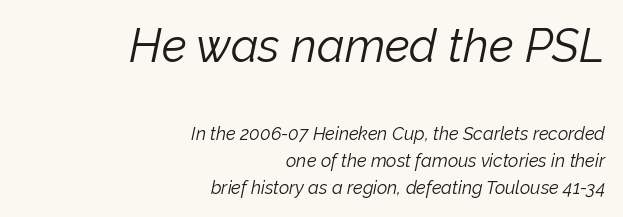
The lines are quadded right. Reading top to bottom, the characters get smaller at the block break. Anything drawn beneath the words? Only blank space. The font sits on the lighter half of the weight spectrum, regular included.
